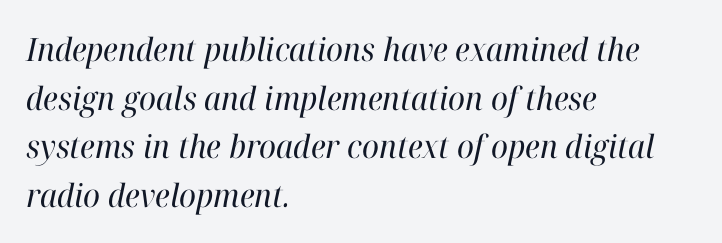
The foot of each line stays bare and open. Whoever set this chose a conventional vertical rhythm. This sample uses an oblique cut, with every glyph tilted off the vertical. Nothing unusual about the tracking: characters are spaced as the font intends. In CSS terms this would be text-align: left.
